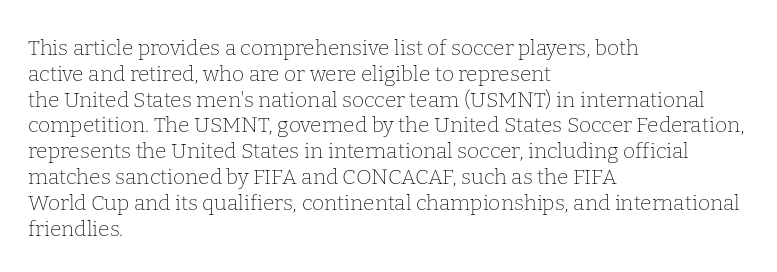
{"italic": "no", "bold": "no", "underline": "no", "align": "left", "line_spacing_ratio": 1.23, "letter_spacing": "normal", "letter_spacing_em": 0.0, "glyph_px": 21}
